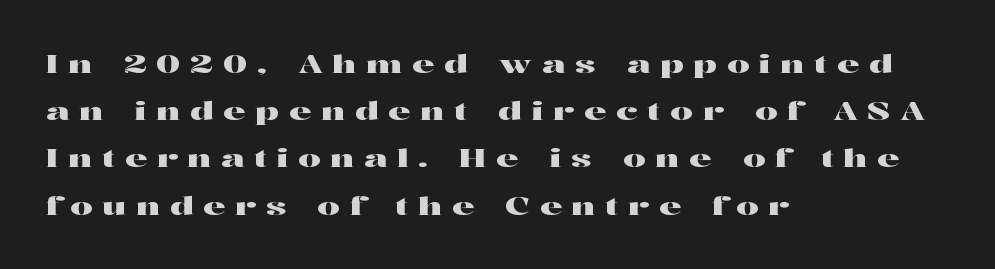
The image shows 25 px text type, upright; set left-aligned, line spacing 1.89x, unusually wide letter spacing (+0.39 em), not underlined.
